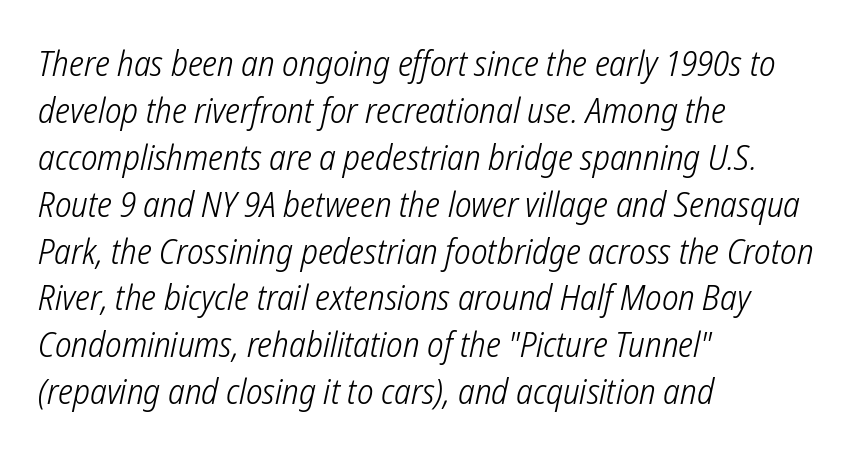
The horizontal fit of the characters is conventional and even. Typeset ragged right — the left edge is the straight one. This is sans-serif lettering, the kind often seen on screens and signage. No heavy texture on the line: the type isn't bold.
